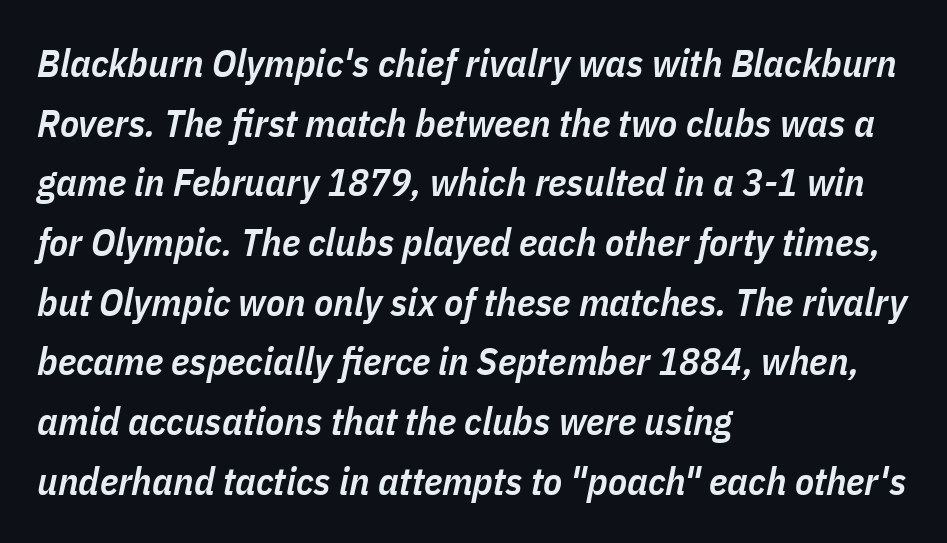
The image shows 39 px semibold, condensed type, italic (leaning right); set left-aligned, normal line spacing (1.53x), normal letter spacing, not underlined; low stroke contrast and a medium x-height.
